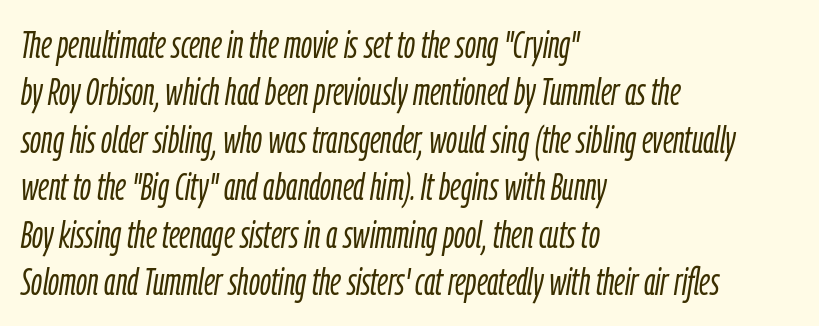
Interline gaps are of average width in this sample. Notice how the stems are inclined rather than vertical — that's the hallmark of italics. No chunkiness to these letters — they're not bold. No extra tracking has been applied to these lines. Here the designer chose a conventional face with non-uniform glyph widths. Anything drawn beneath the words? Only blank space.
